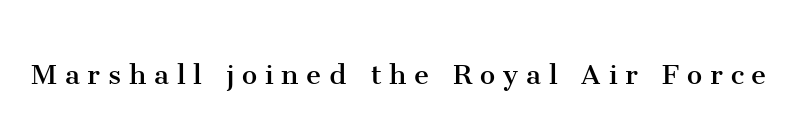
{"serif": "yes", "italic": "no", "bold": "no", "weight": "regular", "width": "normal", "stroke_contrast": "medium", "x_height": "medium", "monospaced": "no", "underline": "no", "letter_spacing": "wide", "letter_spacing_em": 0.23, "glyph_px": 34}
